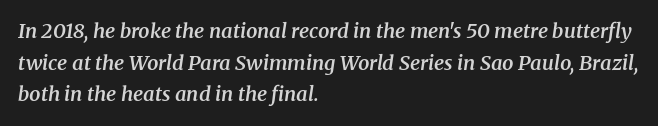
A typesetter would call this zero additional tracking. Successive baselines arrive at the customary interval. Where is the straight margin? On the left. Slanted lettering throughout. The characters look somewhat weighty, a semibold short of true bold.
